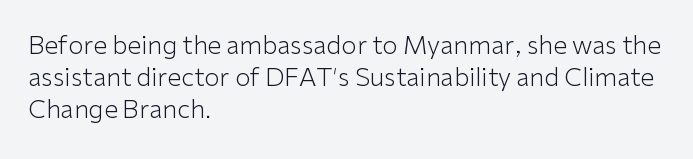
{"italic": "no", "bold": "no", "underline": "no", "align": "left", "line_spacing": "normal", "line_spacing_ratio": 1.29, "letter_spacing": "normal", "letter_spacing_em": 0.0, "glyph_px": 25}
